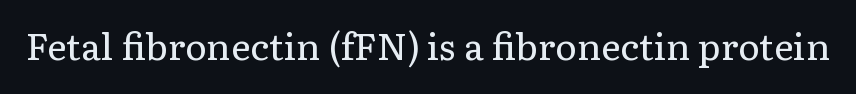
The image shows 37 px regular-weight serif type, upright; set normal letter spacing, not underlined; low stroke contrast and a medium x-height.
